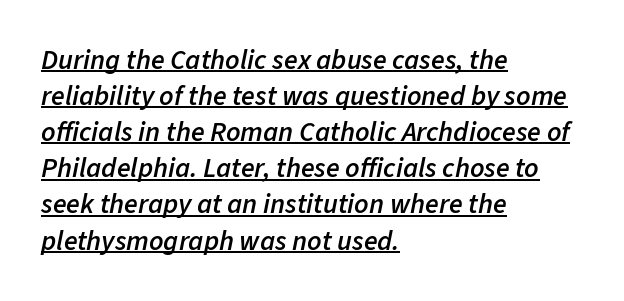
Nobody touched the tracking dial on this one. This sample uses an oblique cut, with every glyph tilted off the vertical. You can see a thin bar hugging the bottom of the glyphs. Compared with an ordinary text face, these strokes are moderately heavier — a semibold. A student would call this left alignment; a typographer would say flush left, rag right.
